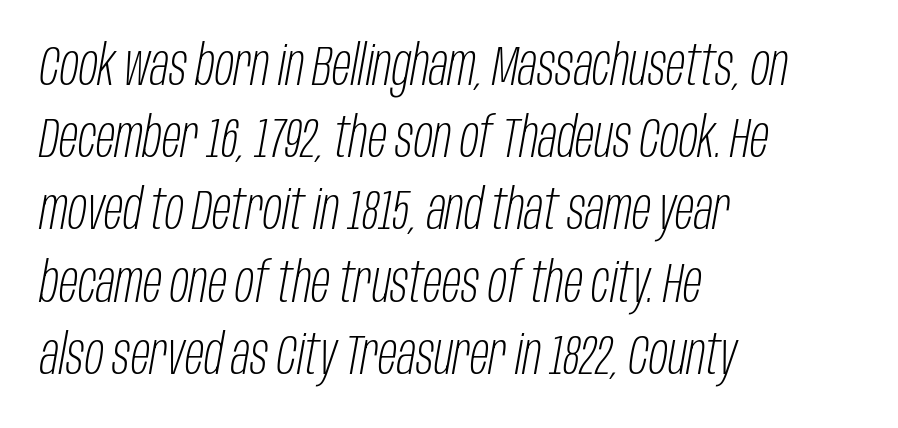
The image shows 56 px light, condensed type, italic (leaning right); set left-aligned, normal line spacing (1.29x), normal letter spacing, not underlined; low stroke contrast and a large x-height.
